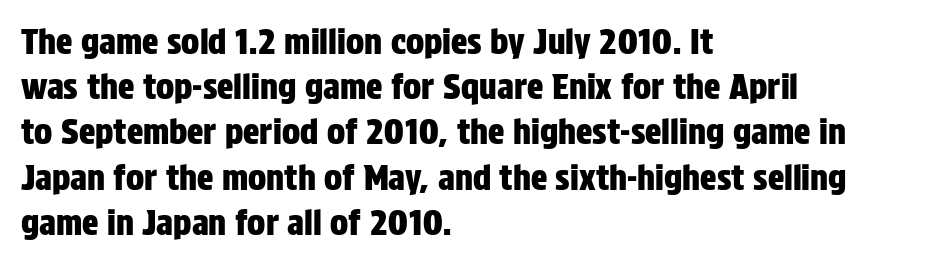
Q: Is the text italic (slanted)? A: No, it is upright.
Q: Is the typeface a serif or a sans-serif typeface? A: Sans-serif.
Q: Is the text underlined? A: No.
Q: How is the paragraph aligned? A: Left-aligned.
Q: Is the spacing between letters normal or unusually wide? A: Normal.
Q: Is the spacing between lines tight, normal or loose? A: Normal.
Q: Width (condensed, normal, or wide)? A: Condensed.
Q: Stroke contrast? A: Low.
Q: x-height? A: Large.
Q: Monospaced? A: No.
